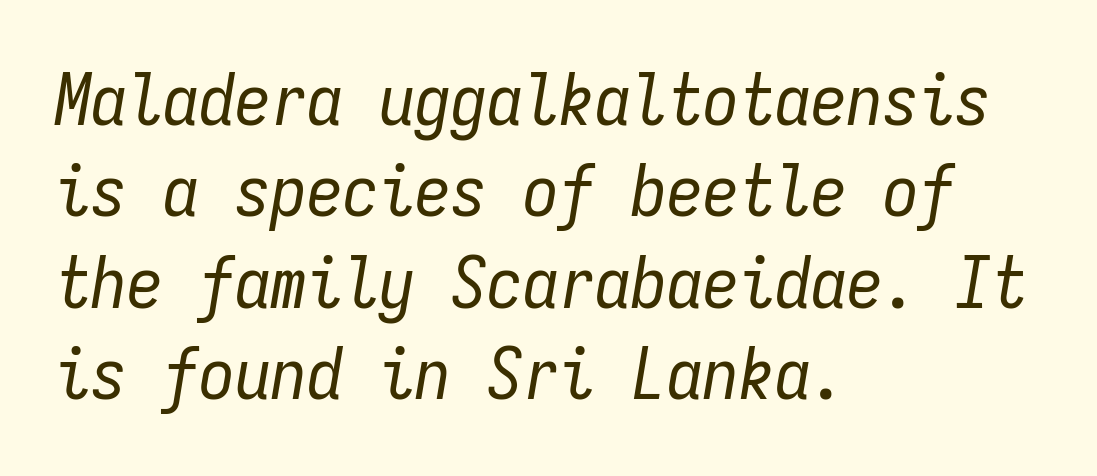
The whole block is typeset with a tilt. Each line starts at the same left margin while the right side varies. Summary of vertical rhythm: regular, with standard interline spacing. Rule under the text: the space is simply empty. A typesetter would call this zero additional tracking. The face used here is monospaced, like something from a code editor.
